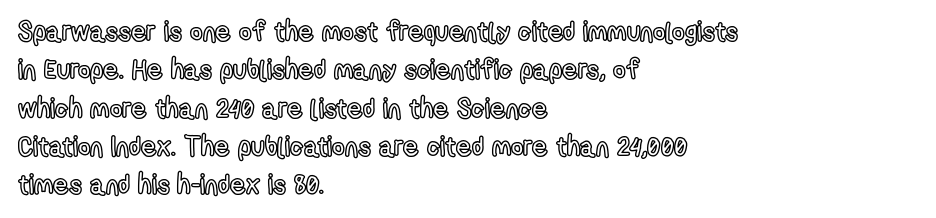
Compared with typical paragraphs, the rows here are spaced about the same. Posture: straight, roman, zero tilt. Inter-character spacing is left at the font's built-in metrics. The space beneath each line is pristine and unruled. The compositor pushed each line to the left boundary.
